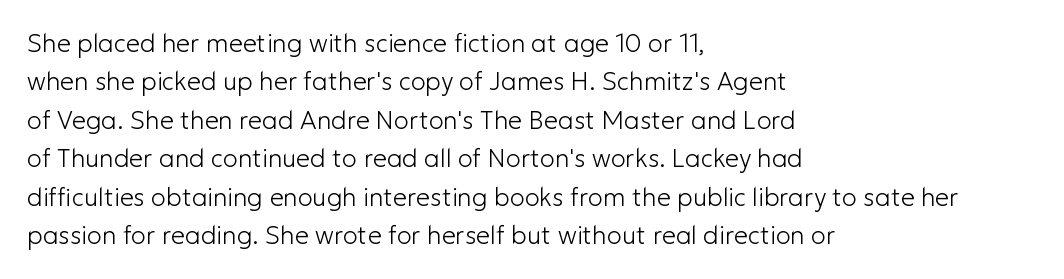
Q: Is the text bold? A: No.
Q: Is the text italic (slanted)? A: No, it is upright.
Q: Is the text underlined? A: No.
Q: How is the paragraph aligned? A: Left-aligned.
Q: Is the spacing between letters normal or unusually wide? A: Normal.
Q: Is the spacing between lines tight, normal or loose? A: Normal.
